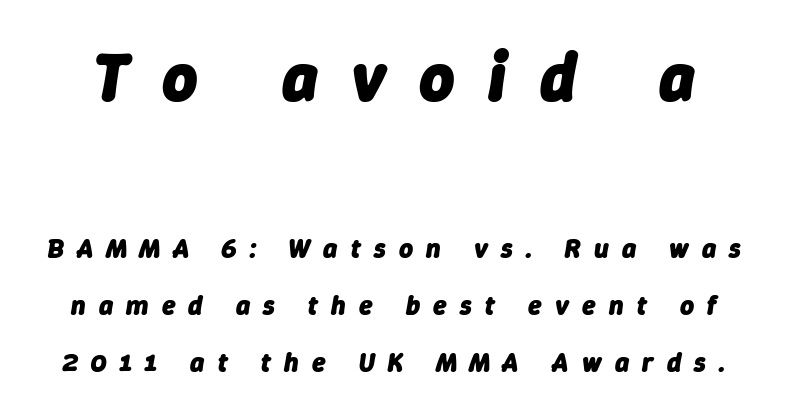
The image shows 68 px heavy type, italic (leaning right); set loose line spacing (2.12x), unusually wide letter spacing (+0.49 em), not underlined; the first (top) block is 2.52x larger; low stroke contrast and a medium x-height.
